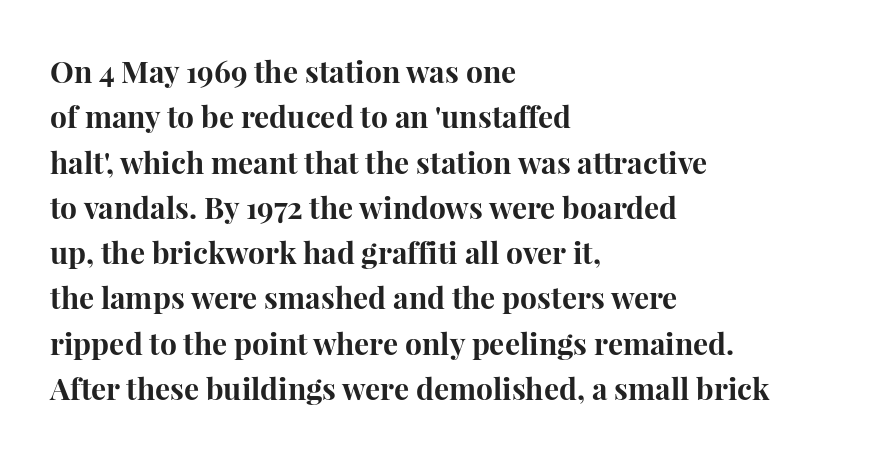
Q: Is the text bold? A: Yes.
Q: Is the text italic (slanted)? A: No, it is upright.
Q: Is the typeface a serif or a sans-serif typeface? A: Serif.
Q: Is the text underlined? A: No.
Q: How is the paragraph aligned? A: Left-aligned.
Q: Is the spacing between letters normal or unusually wide? A: Normal.
Q: Is the spacing between lines tight, normal or loose? A: Normal.
Q: Width (condensed, normal, or wide)? A: Normal.
Q: Stroke contrast? A: High.
Q: x-height? A: Medium.
Q: Monospaced? A: No.
